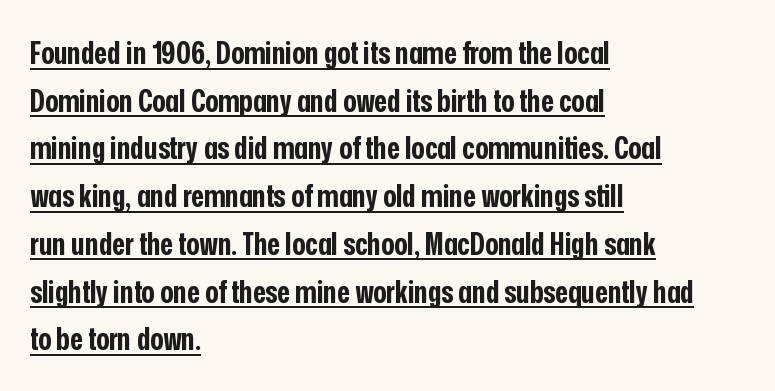
The image shows 31 px bold, condensed sans-serif type, upright; set left-aligned, normal line spacing (1.54x), normal letter spacing, underlined; low stroke contrast and a medium x-height.
